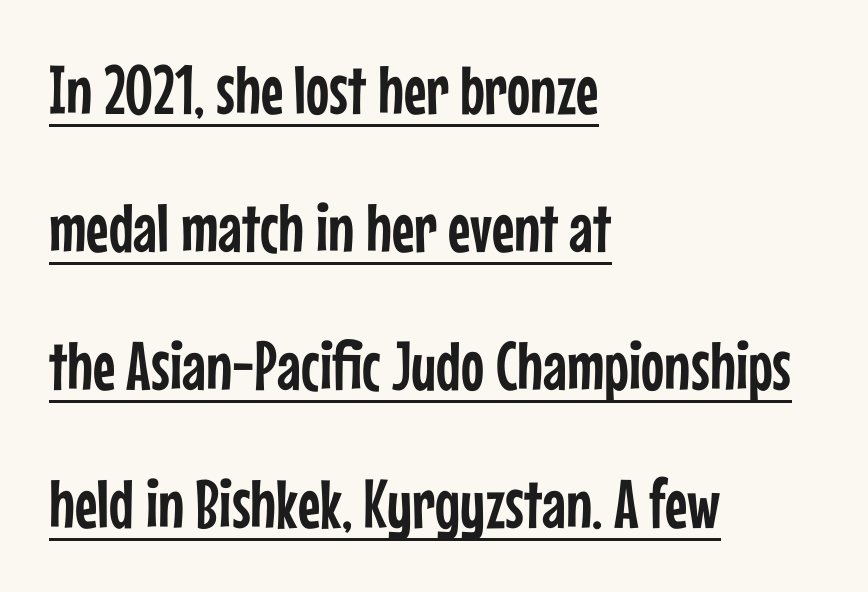
The paragraph has a hard left edge and a soft right edge. Examine the stroke ends and you'll find no serifs. What stands out about the letter spacing? Nothing — it is the standard amount. The face used here appears with an underline applied.
